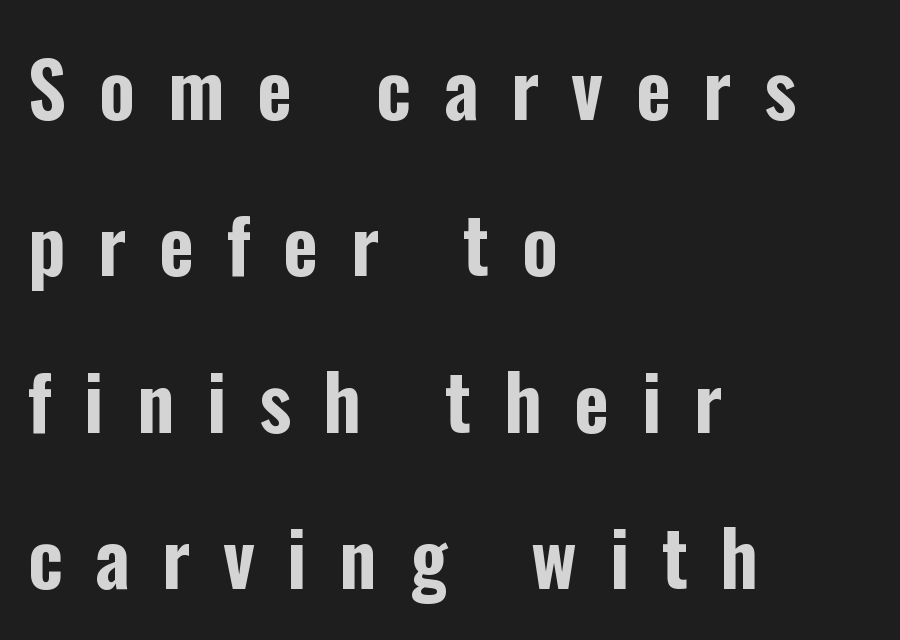
Q: Is the text italic (slanted)? A: No, it is upright.
Q: Is the typeface a serif or a sans-serif typeface? A: Sans-serif.
Q: Is the text underlined? A: No.
Q: How is the paragraph aligned? A: Left-aligned.
Q: Is the spacing between letters normal or unusually wide? A: Unusually wide.
Q: Is the spacing between lines tight, normal or loose? A: Loose.
Q: Width (condensed, normal, or wide)? A: Condensed.
Q: Stroke contrast? A: Low.
Q: x-height? A: Medium.
Q: Monospaced? A: No.
